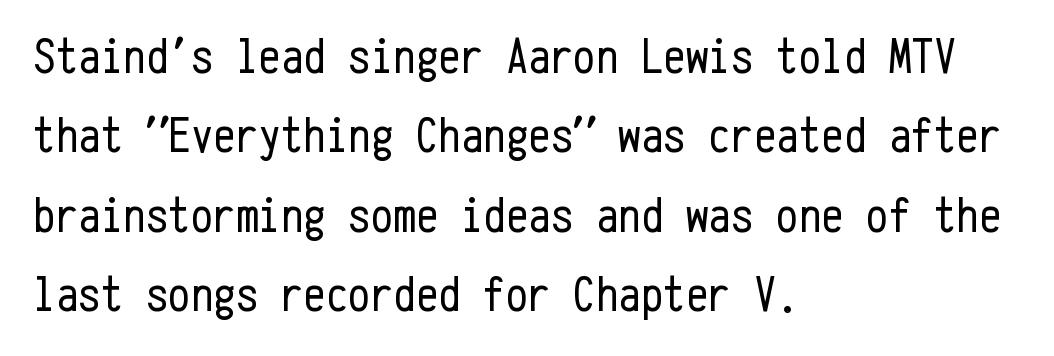
The specimen reads as upright at a glance. The face looks like a standard text weight, possibly lighter. The lines in this sample share a left origin and differ only in where they stop. Observe the absence of serifs on each vertical stroke in this sample.
